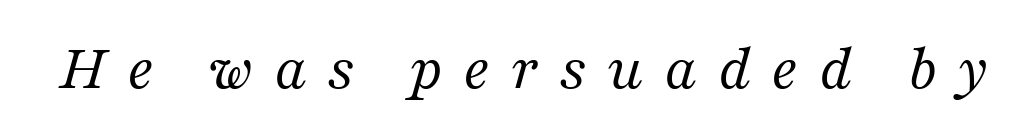
Q: Is the text bold? A: No.
Q: Is the text italic (slanted)? A: Yes, it leans right by about 16 degrees.
Q: Is the typeface a serif or a sans-serif typeface? A: Serif.
Q: Is the text underlined? A: No.
Q: Is the spacing between letters normal or unusually wide? A: Unusually wide.
Q: Width (condensed, normal, or wide)? A: Normal.
Q: Stroke contrast? A: Medium.
Q: x-height? A: Medium.
Q: Monospaced? A: No.
